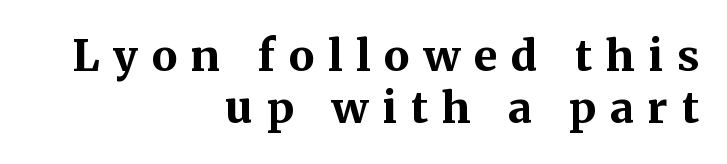
{"serif": "yes", "italic": "no", "bold": "yes", "weight": "bold", "width": "normal", "stroke_contrast": "medium", "x_height": "medium", "monospaced": "no", "underline": "no", "align": "right", "line_spacing_ratio": 1.21, "letter_spacing": "wide", "letter_spacing_em": 0.32, "glyph_px": 43}
